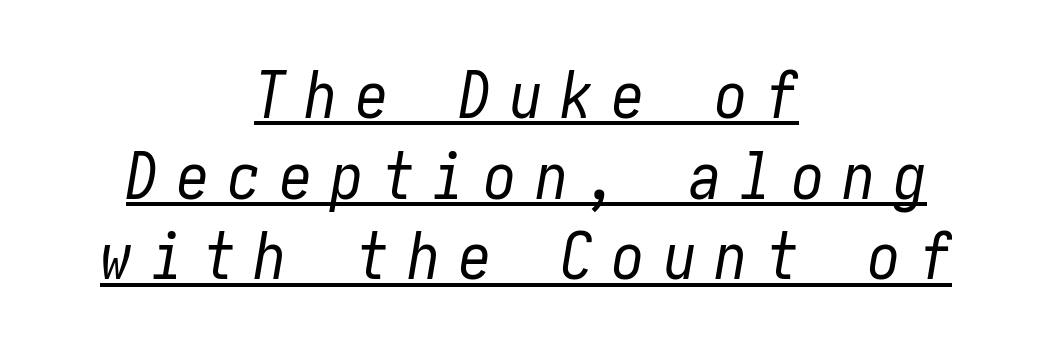
Q: Is the text bold? A: No.
Q: Is the text italic (slanted)? A: Yes, it leans right by about 10 degrees.
Q: Is the text underlined? A: Yes.
Q: How is the paragraph aligned? A: Centered.
Q: Is the spacing between letters normal or unusually wide? A: Unusually wide.
Q: Is the spacing between lines tight, normal or loose? A: Normal.
Q: Width (condensed, normal, or wide)? A: Condensed.
Q: Stroke contrast? A: Low.
Q: x-height? A: Medium.
